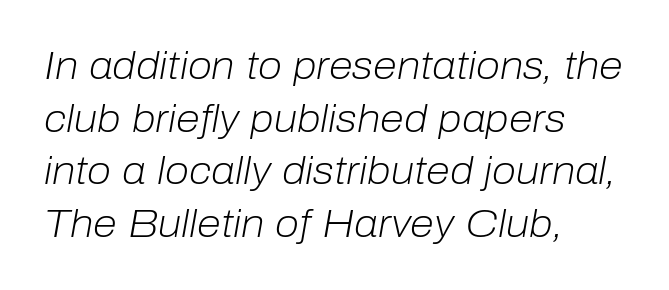
{"italic": "yes", "lean": "right", "slant_degrees": 10, "bold": "no", "weight": "light", "width": "normal", "stroke_contrast": "low", "x_height": "medium", "monospaced": "no", "underline": "no", "align": "left", "line_spacing": "normal", "line_spacing_ratio": 1.35, "letter_spacing": "normal", "letter_spacing_em": 0.0, "glyph_px": 39}
